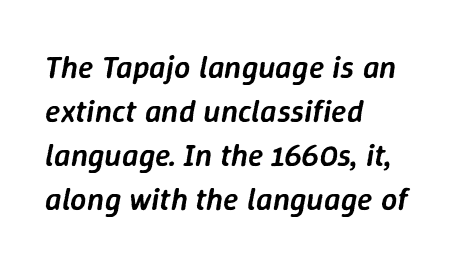
Q: Is the text bold? A: Semi-bold.
Q: Is the text italic (slanted)? A: Yes, it leans right by about 9 degrees.
Q: Is the text underlined? A: No.
Q: How is the paragraph aligned? A: Left-aligned.
Q: Is the spacing between letters normal or unusually wide? A: Normal.
Q: Is the spacing between lines tight, normal or loose? A: Normal.
Q: Width (condensed, normal, or wide)? A: Normal.
Q: Stroke contrast? A: Low.
Q: x-height? A: Medium.
Q: Monospaced? A: No.
